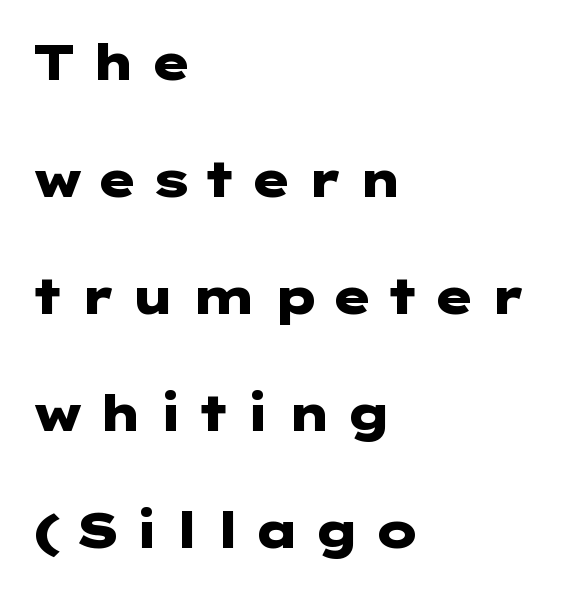
The string is rendered with underlining switched off. Vertical strokes here are truly vertical. The rendering anchors every line to the left-hand side. These lines stand farther apart than default settings would place them.
